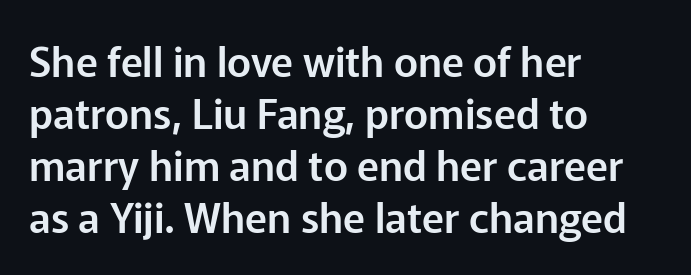
The image shows 41 px sans-serif type, upright; set left-aligned, normal line spacing (1.27x), normal letter spacing, not underlined; low stroke contrast and a medium x-height.
